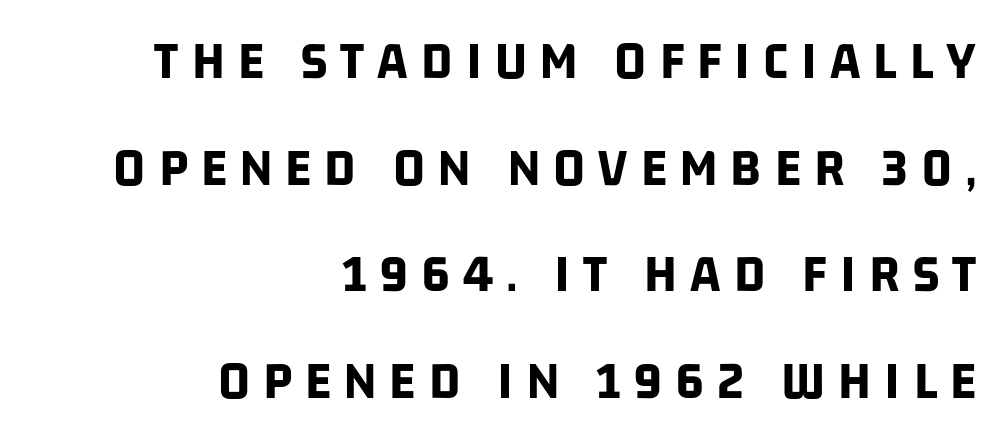
{"serif": "no", "bold": "yes", "weight": "bold", "width": "condensed", "stroke_contrast": "low", "x_height": "large", "monospaced": "no", "underline": "no", "align": "right", "line_spacing": "loose", "line_spacing_ratio": 1.94, "letter_spacing": "wide", "letter_spacing_em": 0.24, "glyph_px": 55}
